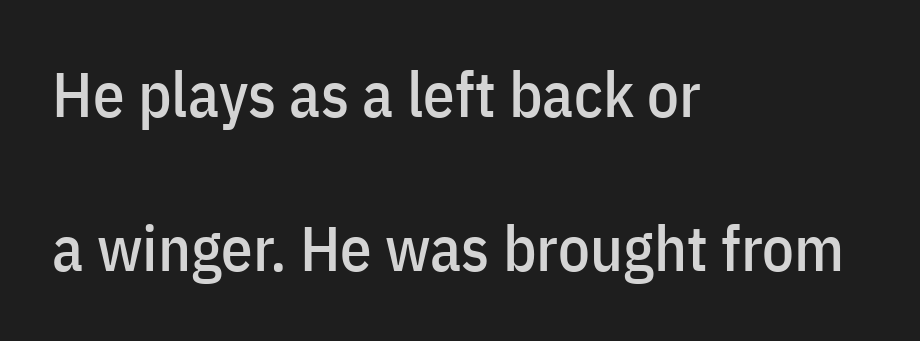
Rule under the text: the space is simply empty. Alignment: flush left. Style check: upright. Reading down the column, the eye jumps a long way to each next line. Note the varied advance widths — an 'i' is clearly narrower than an 'm'.
